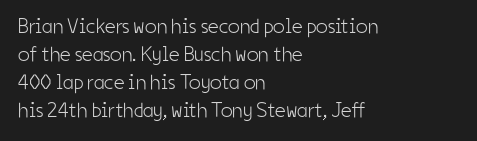
The image shows 21 px text type, upright; set left-aligned, normal line spacing (1.34x), normal letter spacing, not underlined.
